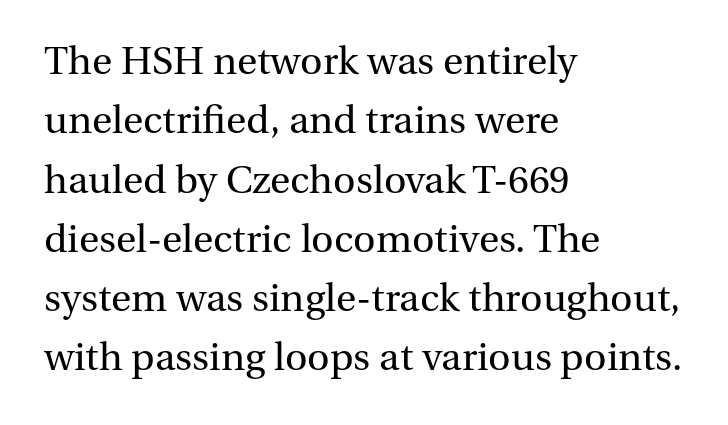
The image shows 39 px regular-weight serif type, upright; set left-aligned, normal line spacing (1.52x), normal letter spacing, not underlined; medium stroke contrast and a medium x-height.
